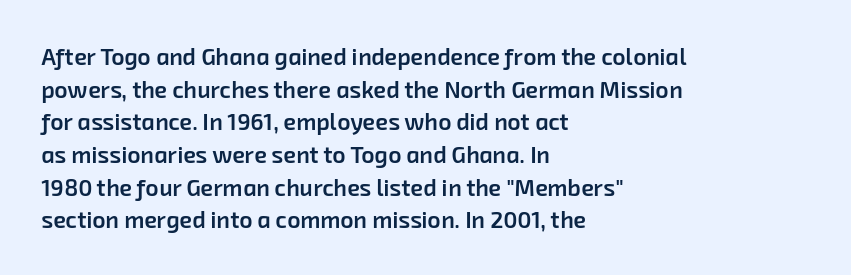
The zone under the glyphs is completely vacant. This rendering leaves character spacing at its baseline value. Strokes here are thickened, but only to semibold level. Leading: standard. A student would call this left alignment; a typographer would say flush left, rag right.
